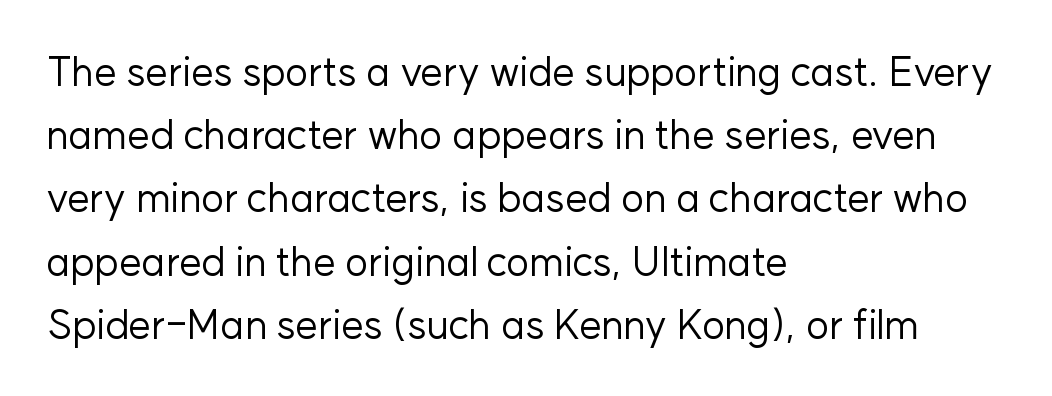
Q: Is the text bold? A: No.
Q: Is the text italic (slanted)? A: No, it is upright.
Q: Is the typeface a serif or a sans-serif typeface? A: Sans-serif.
Q: Is the text underlined? A: No.
Q: How is the paragraph aligned? A: Left-aligned.
Q: Is the spacing between letters normal or unusually wide? A: Normal.
Q: Is the spacing between lines tight, normal or loose? A: Normal.
Q: Width (condensed, normal, or wide)? A: Normal.
Q: Stroke contrast? A: Low.
Q: x-height? A: Medium.
Q: Monospaced? A: No.
